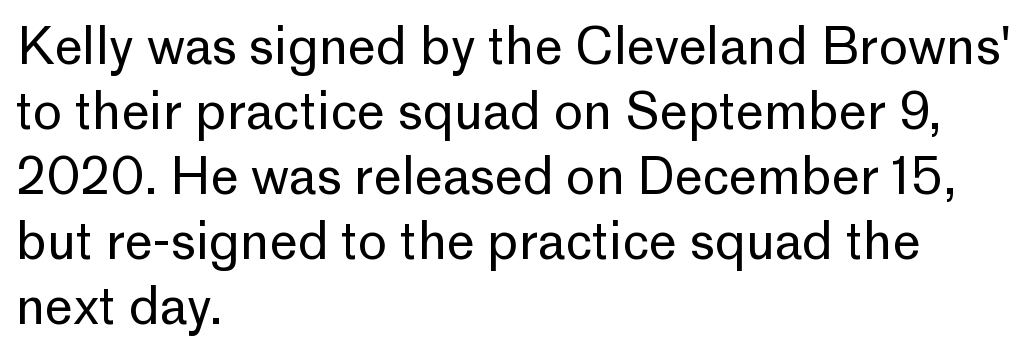
Q: Is the text bold? A: No.
Q: Is the text italic (slanted)? A: No, it is upright.
Q: Is the typeface a serif or a sans-serif typeface? A: Sans-serif.
Q: Is the text underlined? A: No.
Q: How is the paragraph aligned? A: Left-aligned.
Q: Is the spacing between letters normal or unusually wide? A: Normal.
Q: Is the spacing between lines tight, normal or loose? A: Normal.
Q: Width (condensed, normal, or wide)? A: Normal.
Q: Stroke contrast? A: Low.
Q: x-height? A: Medium.
Q: Monospaced? A: No.
